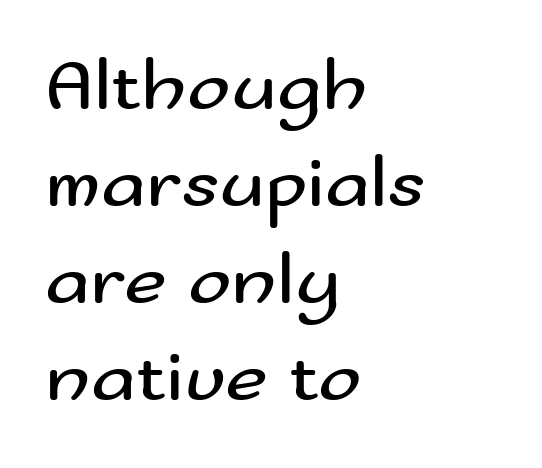
Q: Is the text bold? A: No.
Q: Is the text italic (slanted)? A: No, it is upright.
Q: Is the typeface a serif or a sans-serif typeface? A: Sans-serif.
Q: Is the text underlined? A: No.
Q: How is the paragraph aligned? A: Left-aligned.
Q: Is the spacing between letters normal or unusually wide? A: Normal.
Q: Is the spacing between lines tight, normal or loose? A: Normal.
Q: Width (condensed, normal, or wide)? A: Wide.
Q: Stroke contrast? A: Medium.
Q: x-height? A: Small.
Q: Monospaced? A: No.
